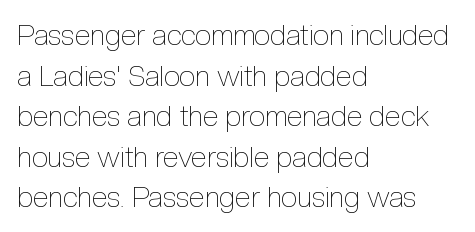
{"italic": "no", "bold": "no", "weight": "thin", "width": "condensed", "x_height": "medium", "monospaced": "no", "underline": "no", "align": "left", "line_spacing": "normal", "line_spacing_ratio": 1.4, "letter_spacing": "normal", "letter_spacing_em": 0.0, "glyph_px": 29}
